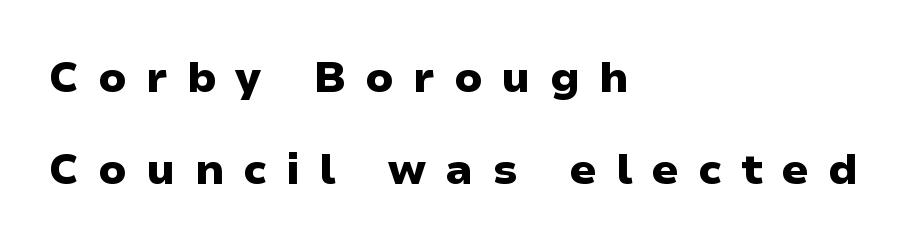
Q: Is the text bold? A: Yes.
Q: Is the text italic (slanted)? A: No, it is upright.
Q: Is the typeface a serif or a sans-serif typeface? A: Sans-serif.
Q: Is the text underlined? A: No.
Q: How is the paragraph aligned? A: Left-aligned.
Q: Is the spacing between letters normal or unusually wide? A: Unusually wide.
Q: Is the spacing between lines tight, normal or loose? A: Loose.
Q: Width (condensed, normal, or wide)? A: Wide.
Q: Stroke contrast? A: Low.
Q: x-height? A: Medium.
Q: Monospaced? A: No.
